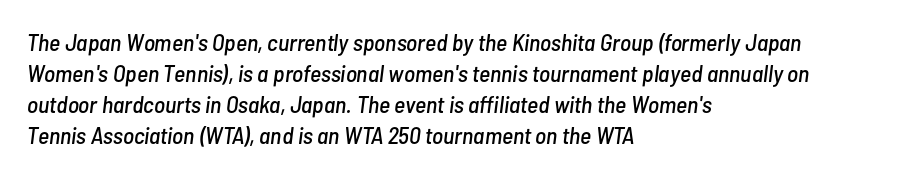
A clean baseline with only descenders dipping below it. Vertical spacing — default. How are the letters spaced? Ordinarily, with no added tracking. This is oblique type, the kind used for emphasis or titles. Reading down the block, your eye returns to a fixed left position each line.
